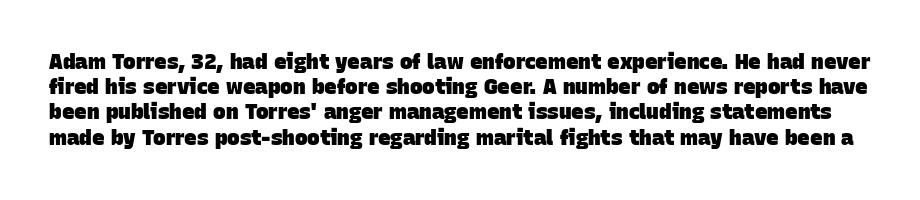
Q: Is the text bold? A: Yes.
Q: Is the text underlined? A: No.
Q: Is the spacing between letters normal or unusually wide? A: Normal.
